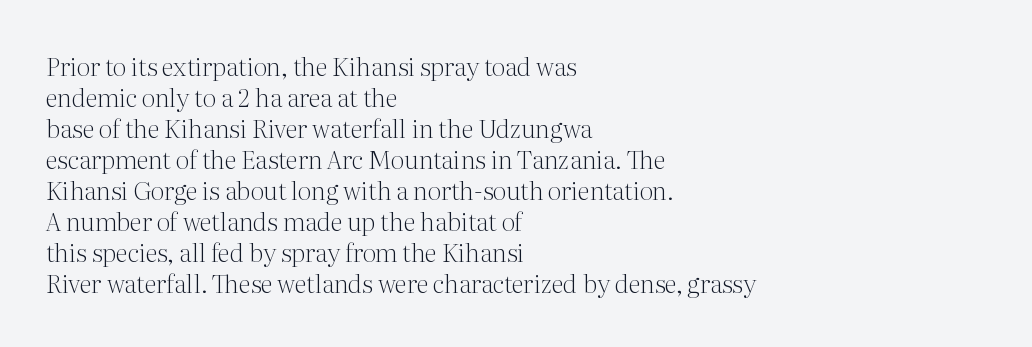
{"italic": "no", "bold": "no", "underline": "no", "align": "left", "line_spacing_ratio": 1.24, "letter_spacing": "normal", "letter_spacing_em": 0.0, "glyph_px": 25}
